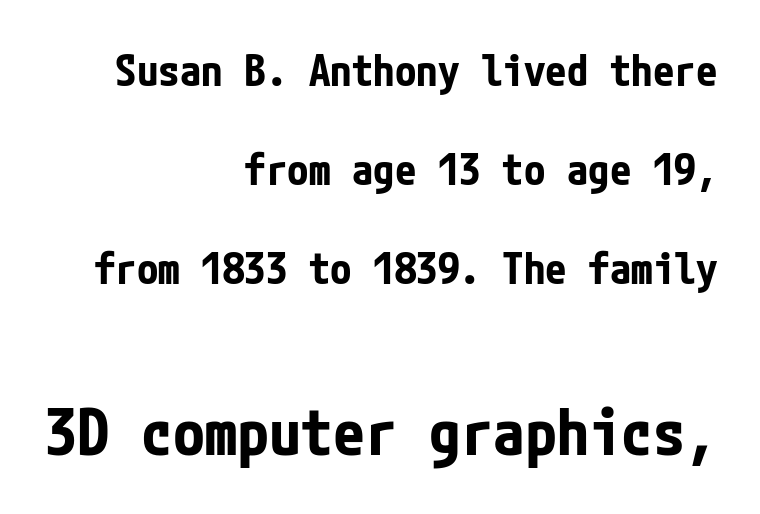
The image shows 64 px bold, condensed sans-serif type, upright; set right-aligned, loose line spacing (2.3x), normal letter spacing, not underlined; the second (bottom) block is 1.49x larger; low stroke contrast and a medium x-height.
